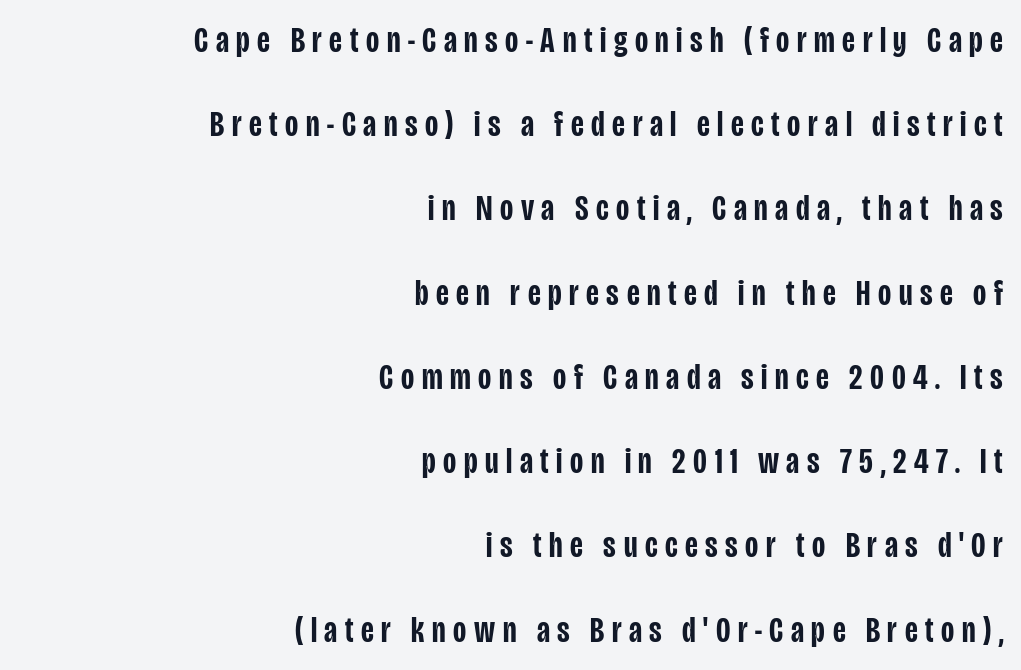
Q: Is the text bold? A: Semi-bold.
Q: Is the text italic (slanted)? A: No, it is upright.
Q: Is the typeface a serif or a sans-serif typeface? A: Sans-serif.
Q: Is the text underlined? A: No.
Q: How is the paragraph aligned? A: Right-aligned.
Q: Is the spacing between letters normal or unusually wide? A: Unusually wide.
Q: Is the spacing between lines tight, normal or loose? A: Loose.
Q: Width (condensed, normal, or wide)? A: Condensed.
Q: Stroke contrast? A: Low.
Q: x-height? A: Large.
Q: Monospaced? A: No.
